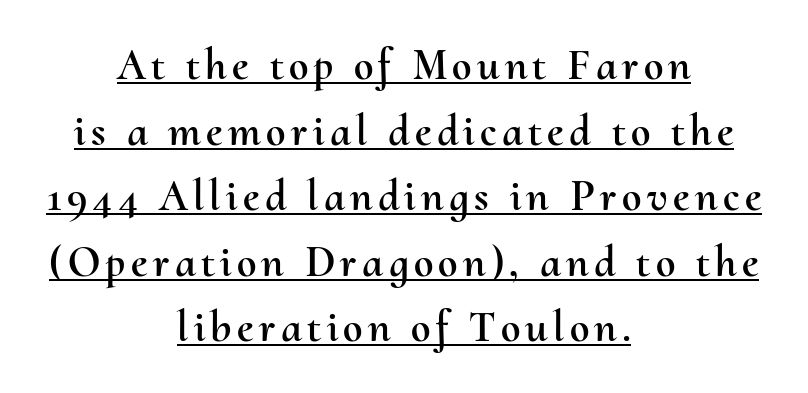
The image shows 44 px text type, upright; set centered, normal line spacing (1.49x), underlined; medium stroke contrast and a small x-height.
